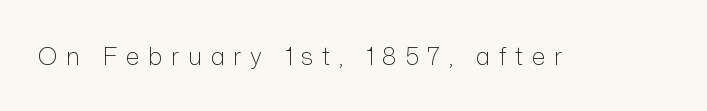
Q: Is the text bold? A: No.
Q: Is the text italic (slanted)? A: No, it is upright.
Q: Is the text underlined? A: No.
Q: Is the spacing between letters normal or unusually wide? A: Unusually wide.
